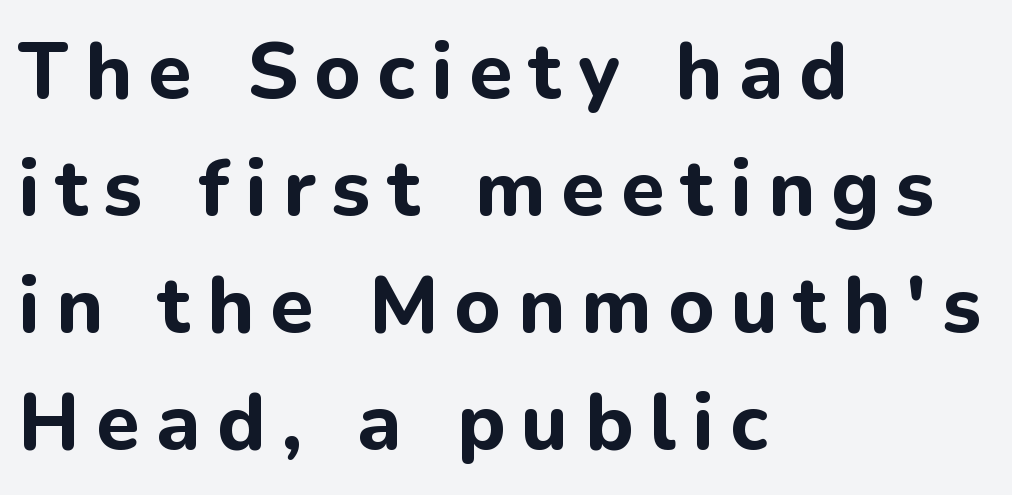
The designer went with a sans here, leaving each stem footless. Summary of weight: heavy, a full bold. The letters stand straight up with perfectly vertical stems. The passage shown has open, widely tracked lettering throughout. The zone under the glyphs is completely vacant.
